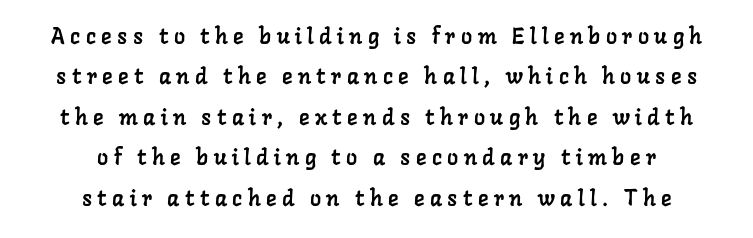
The space directly below the letters is spotless. The compositor balanced each line on the midline. The passage shown has open, widely tracked lettering throughout.
